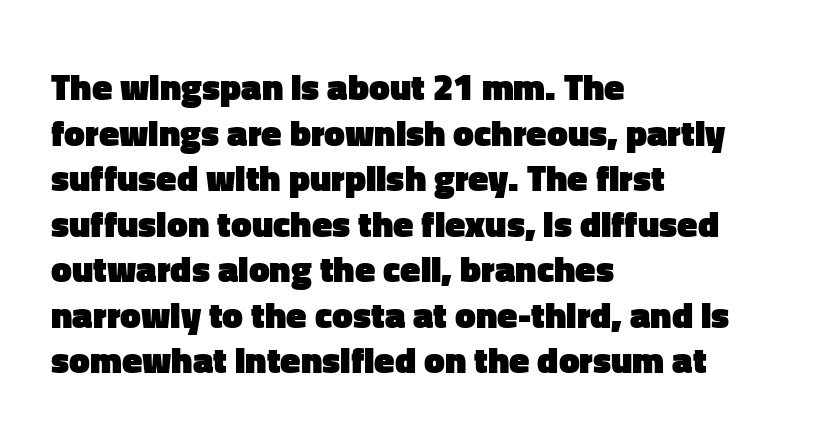
Q: Is the text bold? A: Yes.
Q: Is the text italic (slanted)? A: No, it is upright.
Q: Is the typeface a serif or a sans-serif typeface? A: Sans-serif.
Q: Is the text underlined? A: No.
Q: How is the paragraph aligned? A: Left-aligned.
Q: Is the spacing between letters normal or unusually wide? A: Normal.
Q: Width (condensed, normal, or wide)? A: Normal.
Q: Stroke contrast? A: Low.
Q: x-height? A: Medium.
Q: Monospaced? A: No.
